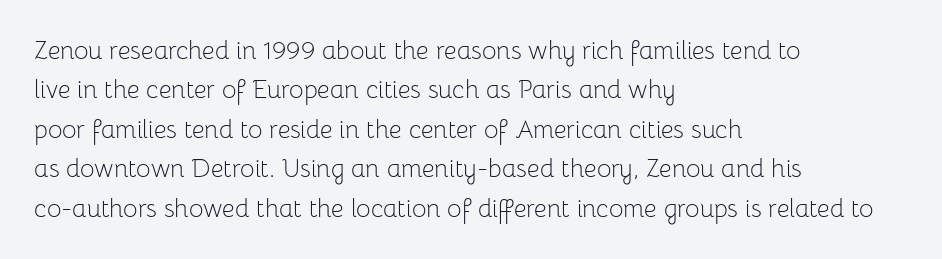
This block has exactly the height ordinary leading produces. Heft: none added — not bold. The face used here is rendered with its standard letterfit. Horizontally, the lines are justified to the leading edge only.
